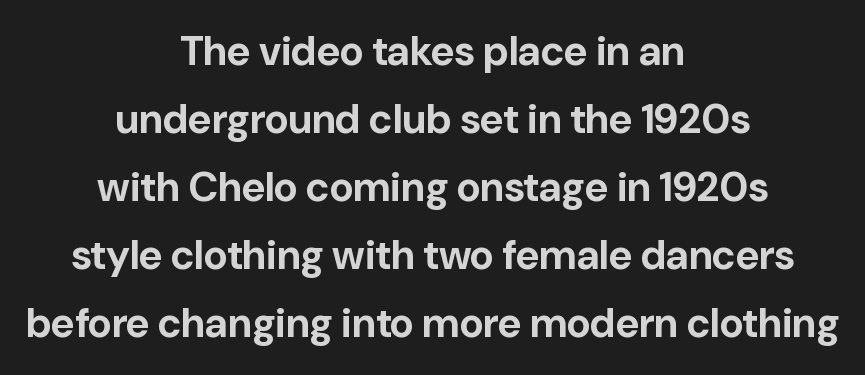
{"serif": "no", "italic": "no", "bold": "yes", "weight": "bold", "width": "normal", "stroke_contrast": "low", "x_height": "medium", "monospaced": "no", "underline": "no", "align": "center", "line_spacing": "normal", "line_spacing_ratio": 1.66, "letter_spacing": "normal", "letter_spacing_em": 0.0, "glyph_px": 41}
